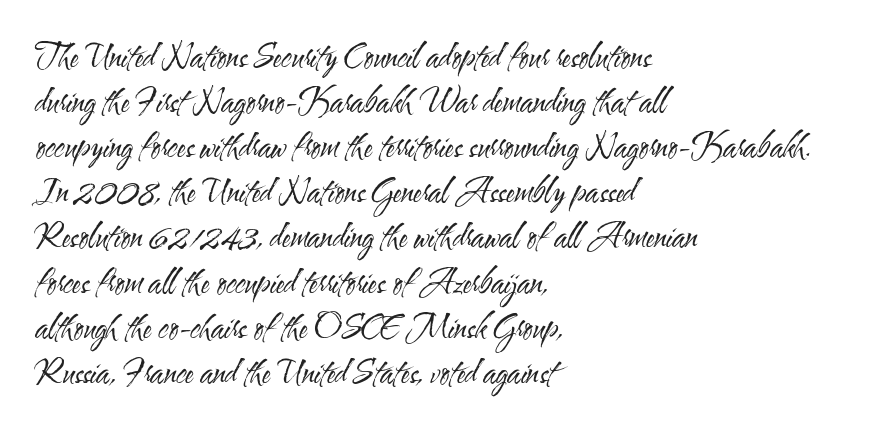
The image shows 32 px regular-weight, condensed sans-serif type; set left-aligned, normal line spacing (1.41x), normal letter spacing, not underlined; medium stroke contrast and a small x-height.
